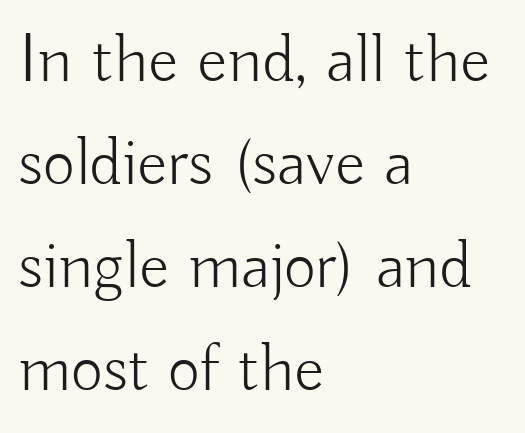
The image shows 70 px light sans-serif type, upright; set left-aligned, normal line spacing (1.47x), normal letter spacing, not underlined; low stroke contrast and a small x-height.
